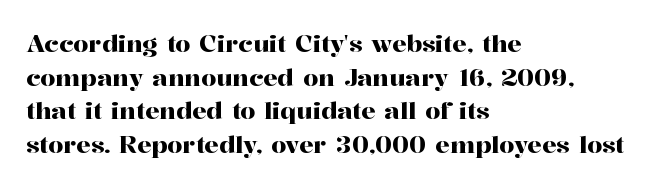
The image shows 24 px text type, upright; set left-aligned, normal line spacing (1.4x), normal letter spacing, not underlined.
